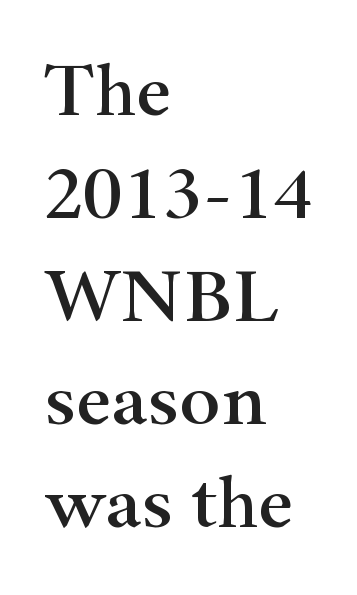
Q: Is the text italic (slanted)? A: No, it is upright.
Q: Is the typeface a serif or a sans-serif typeface? A: Serif.
Q: Is the text underlined? A: No.
Q: How is the paragraph aligned? A: Left-aligned.
Q: Is the spacing between letters normal or unusually wide? A: Normal.
Q: Is the spacing between lines tight, normal or loose? A: Normal.
Q: Width (condensed, normal, or wide)? A: Wide.
Q: Stroke contrast? A: High.
Q: x-height? A: Small.
Q: Monospaced? A: No.
